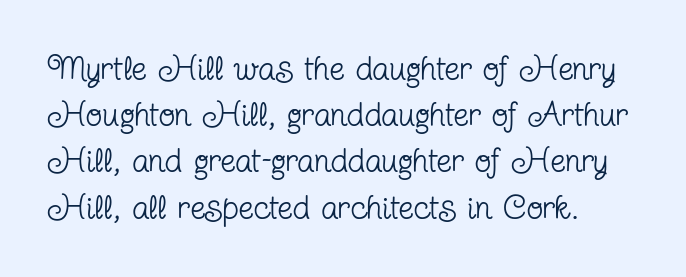
Interline gaps are of average width in this sample. No letter is thick-stroked: the sample isn't bold. Does the copy run flush right? No — it runs flush left. Clear beneath every line of the passage.
